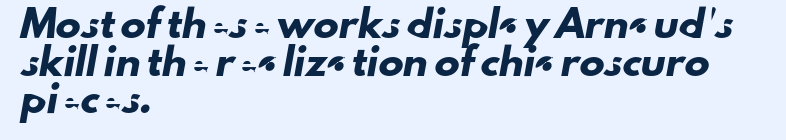
The image shows 25 px text type; set left-aligned, normal line spacing (1.51x), normal letter spacing, not underlined.
